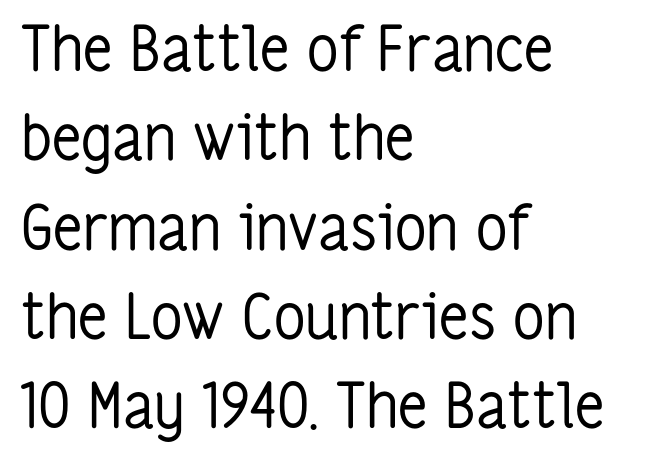
Q: Is the text bold? A: No.
Q: Is the text italic (slanted)? A: No, it is upright.
Q: Is the typeface a serif or a sans-serif typeface? A: Sans-serif.
Q: Is the text underlined? A: No.
Q: How is the paragraph aligned? A: Left-aligned.
Q: Is the spacing between letters normal or unusually wide? A: Normal.
Q: Is the spacing between lines tight, normal or loose? A: Normal.
Q: Width (condensed, normal, or wide)? A: Condensed.
Q: Stroke contrast? A: Low.
Q: x-height? A: Medium.
Q: Monospaced? A: No.
